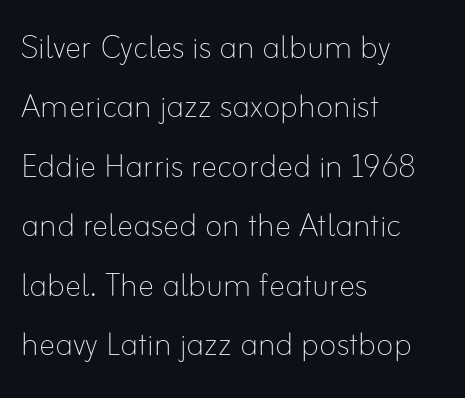
{"italic": "no", "bold": "no", "weight": "thin", "width": "normal", "stroke_contrast": "low", "x_height": "small", "monospaced": "no", "underline": "no", "align": "left", "line_spacing": "normal", "line_spacing_ratio": 1.45, "letter_spacing": "normal", "letter_spacing_em": 0.0, "glyph_px": 41}
